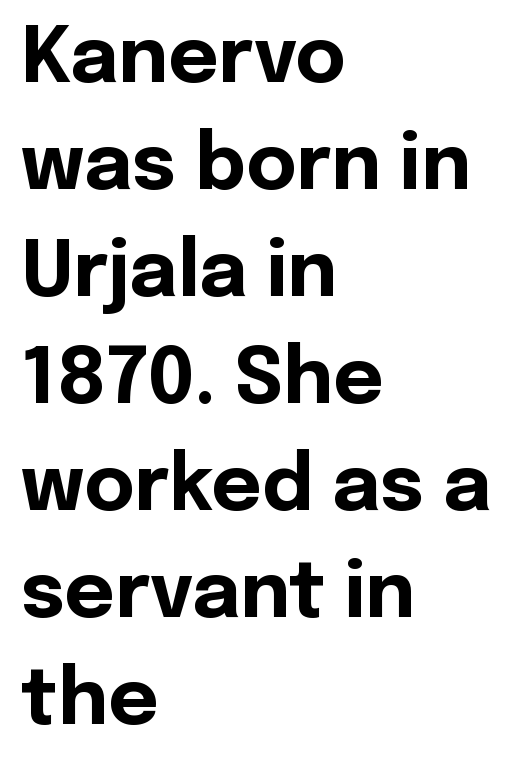
The space directly below the letters is spotless. This is the regular roman posture of the typeface. Strokes here are thick enough to call this a true bold. The designer went with a sans here, leaving each stem footless.
